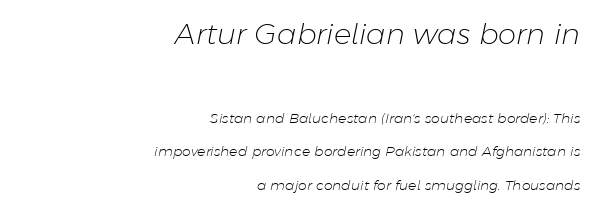
{"italic": "yes", "lean": "right", "slant_degrees": 11, "bold": "no", "weight": "light", "width": "normal", "stroke_contrast": "low", "x_height": "medium", "monospaced": "no", "underline": "no", "align": "right", "line_spacing": "loose", "line_spacing_ratio": 2.4, "letter_spacing": "normal", "letter_spacing_em": 0.0, "larger_block": "first", "size_ratio": 2.07, "glyph_px": 29}
